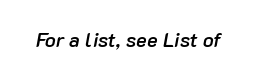
The image shows 20 px text type, italic (leaning right); set normal letter spacing, not underlined.
